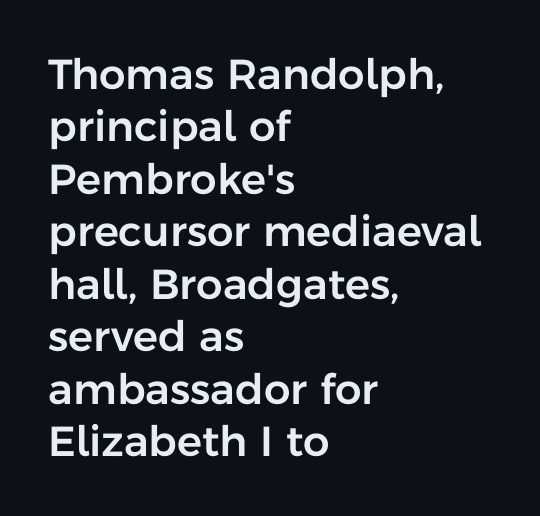
{"serif": "no", "italic": "no", "width": "normal", "stroke_contrast": "low", "x_height": "medium", "monospaced": "no", "underline": "no", "align": "left", "line_spacing": "normal", "line_spacing_ratio": 1.25, "letter_spacing": "normal", "letter_spacing_em": 0.0, "glyph_px": 42}
